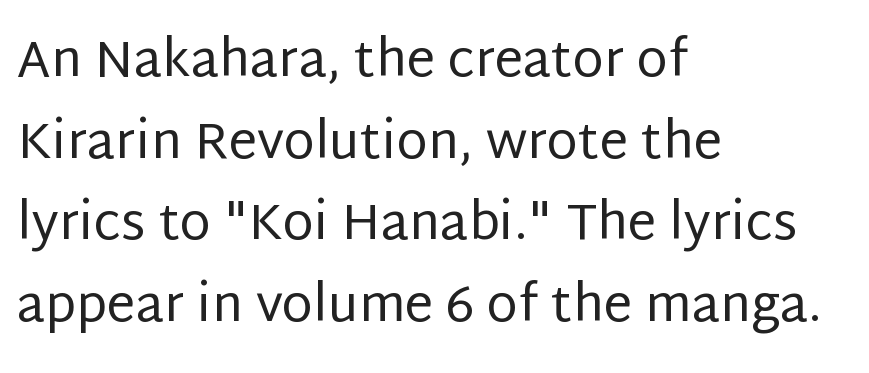
The strokes are not fattened; the text isn't bold. The designer left line spacing at the default. Nothing sits at the stroke ends, so this counts as sans-serif. Visually the block forms a straight wall on the left and a jagged coastline on the right. Nobody touched the tracking dial on this one. The rendering uses natural spacing where letterforms have individual widths.
